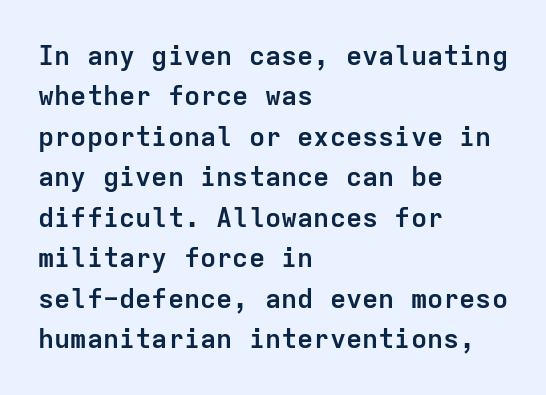
Q: Is the text bold? A: Yes.
Q: Is the text italic (slanted)? A: No, it is upright.
Q: Is the text underlined? A: No.
Q: How is the paragraph aligned? A: Left-aligned.
Q: Is the spacing between letters normal or unusually wide? A: Normal.
Q: Is the spacing between lines tight, normal or loose? A: Normal.
